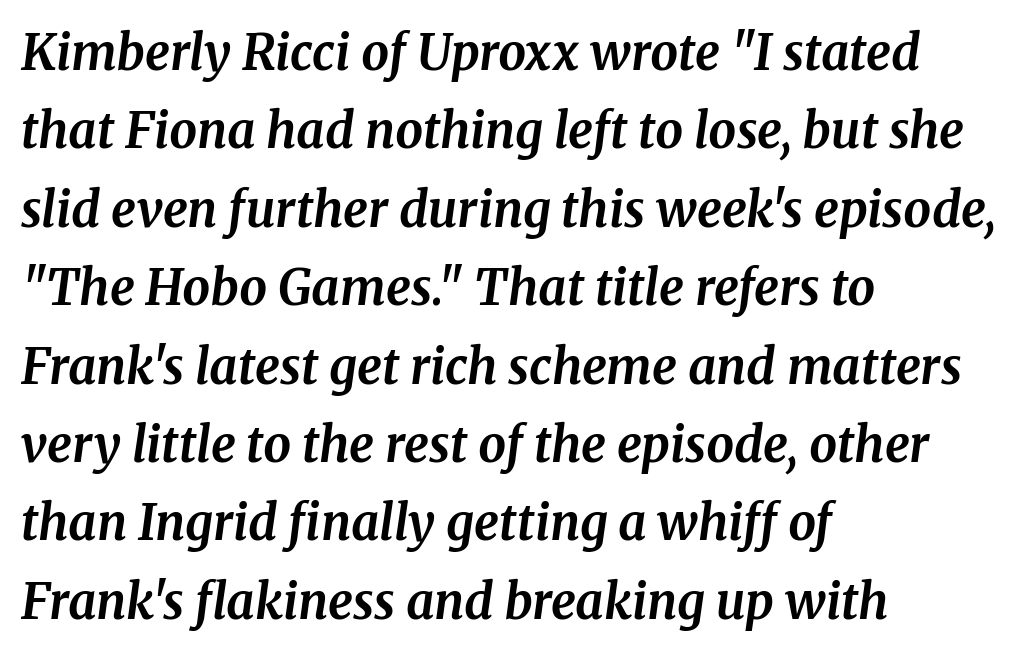
Lines of text with bare space underneath. Varying glyph widths throughout — classic text-font behaviour. A classic flush-left, rag-right setting is used for this passage. The horizontal fit of the characters is conventional and even. Each glyph is drawn with heavy, bold strokes.
